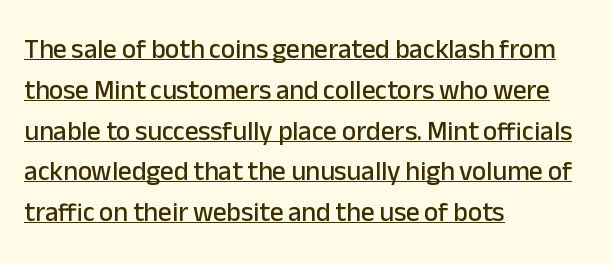
If you drew a line through each stem, it would be perfectly vertical. The words here are underlined. Alignment: flush left. The rendering uses a moderate line-height, typical for paragraphs. How are the letters spaced? Ordinarily, with no added tracking.
